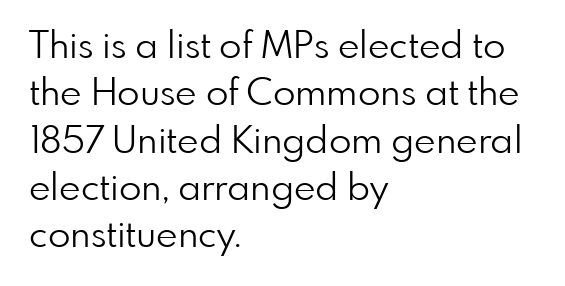
{"serif": "no", "italic": "no", "bold": "no", "weight": "light", "width": "normal", "stroke_contrast": "low", "x_height": "small", "monospaced": "no", "underline": "no", "align": "left", "line_spacing": "normal", "line_spacing_ratio": 1.28, "letter_spacing": "normal", "letter_spacing_em": 0.0, "glyph_px": 37}
